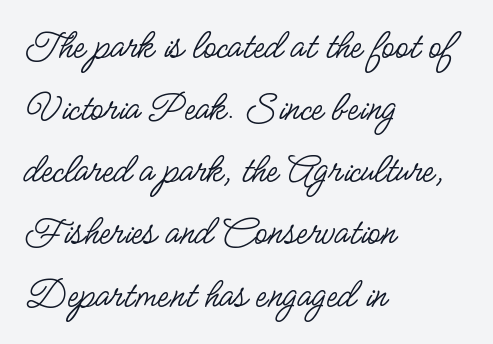
The image shows 42 px regular-weight, condensed sans-serif type; set left-aligned, normal line spacing (1.48x), normal letter spacing, not underlined; low stroke contrast and a small x-height.
